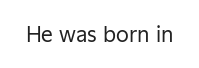
The passage shown is not underscored anywhere. The font's upright variant was chosen for this text. Stems here are at most as thick as an everyday book face. Observe the ordinary spacing: letters are neighbours, not strangers.
